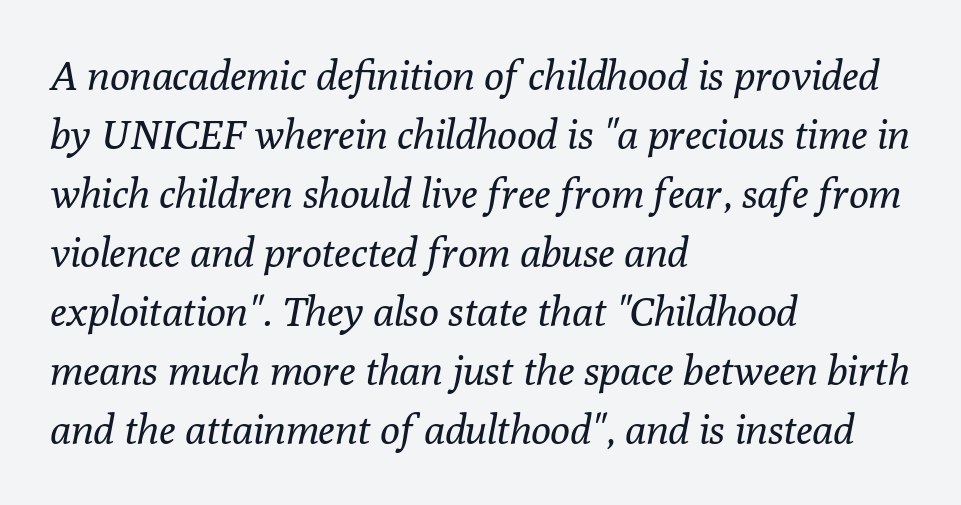
One-word summary of the alignment: left. Designer's note — italics engaged. In terms of letterform style, serifs are clearly present. Is there much room between lines? A standard amount, neither cramped nor airy. The tracking reads as untouched default to a designer's eye.
